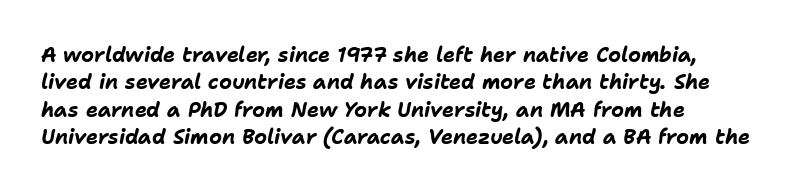
The image shows 20 px bold type, italic (leaning right); set normal line spacing (1.37x), normal letter spacing, not underlined.
